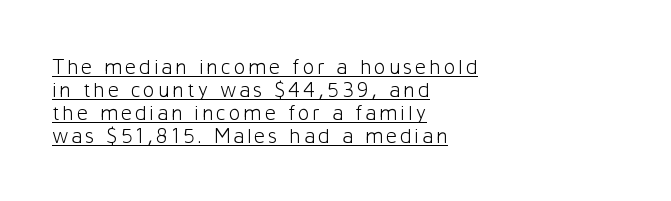
Q: Is the text bold? A: No.
Q: Is the text italic (slanted)? A: No, it is upright.
Q: Is the text underlined? A: Yes.
Q: How is the paragraph aligned? A: Left-aligned.
Q: Is the spacing between lines tight, normal or loose? A: Tight.
